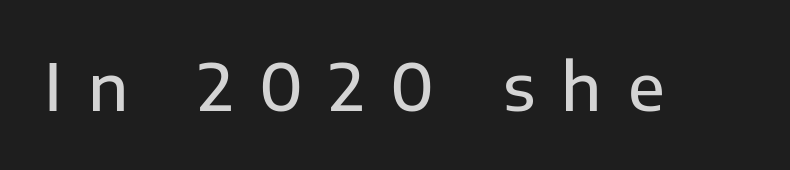
Q: Is the text italic (slanted)? A: No, it is upright.
Q: Is the typeface a serif or a sans-serif typeface? A: Sans-serif.
Q: Is the text underlined? A: No.
Q: Is the spacing between letters normal or unusually wide? A: Unusually wide.
Q: Width (condensed, normal, or wide)? A: Normal.
Q: Stroke contrast? A: Low.
Q: x-height? A: Medium.
Q: Monospaced? A: No.
